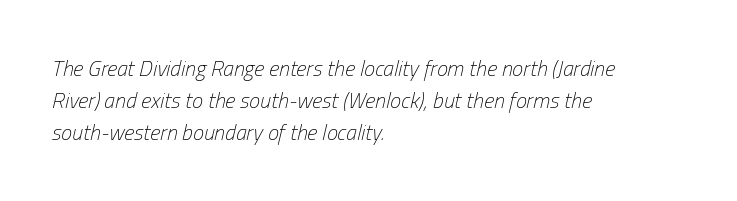
Q: Is the text bold? A: No.
Q: Is the text italic (slanted)? A: Yes, it leans right by about 13 degrees.
Q: Is the text underlined? A: No.
Q: How is the paragraph aligned? A: Left-aligned.
Q: Is the spacing between letters normal or unusually wide? A: Normal.
Q: Is the spacing between lines tight, normal or loose? A: Normal.
